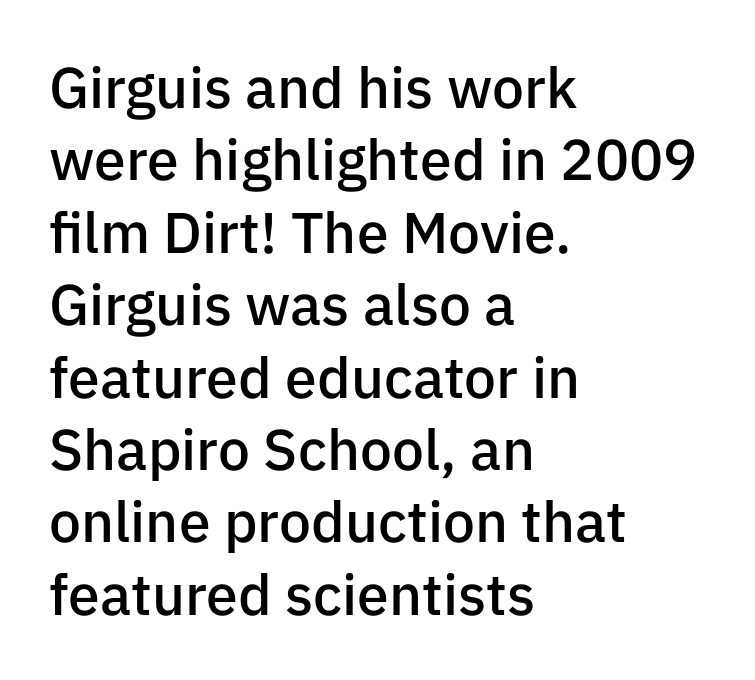
Short note: letters normally spaced. The letters advance in unequal steps, a hallmark of proportional type. In terms of posture, this sample is upright. Stroke terminals: plain, sans-serif. Type without underlining.
